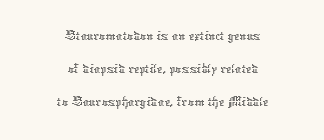
Q: Is the text bold? A: No.
Q: Is the text italic (slanted)? A: No, it is upright.
Q: Is the text underlined? A: No.
Q: How is the paragraph aligned? A: Centered.
Q: Is the spacing between letters normal or unusually wide? A: Normal.
Q: Is the spacing between lines tight, normal or loose? A: Tight.
Q: Width (condensed, normal, or wide)? A: Normal.
Q: Stroke contrast? A: Low.
Q: x-height? A: Medium.
Q: Monospaced? A: No.
